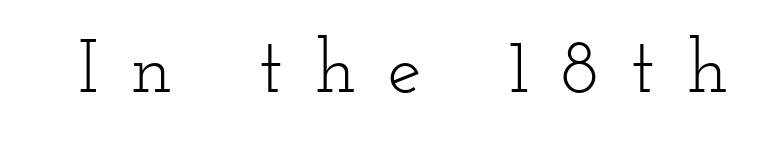
{"serif": "yes", "italic": "no", "bold": "no", "weight": "light", "width": "wide", "stroke_contrast": "low", "x_height": "small", "monospaced": "no", "underline": "no", "letter_spacing": "wide", "letter_spacing_em": 0.42, "glyph_px": 76}
